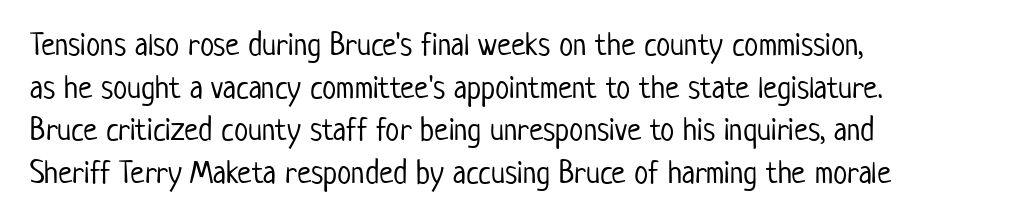
The image shows 32 px light, condensed sans-serif type, upright; set left-aligned, normal line spacing (1.33x), normal letter spacing, not underlined; low stroke contrast and a medium x-height.
